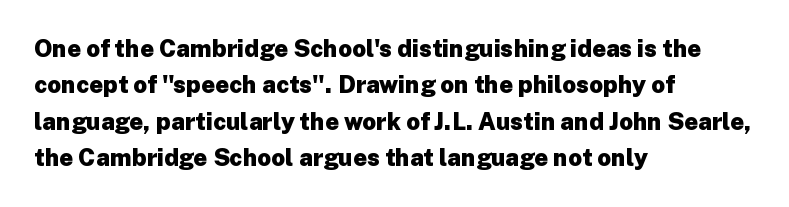
{"italic": "no", "bold": "yes", "underline": "no", "align": "left", "line_spacing": "normal", "line_spacing_ratio": 1.52, "letter_spacing": "normal", "letter_spacing_em": 0.0, "glyph_px": 24}
